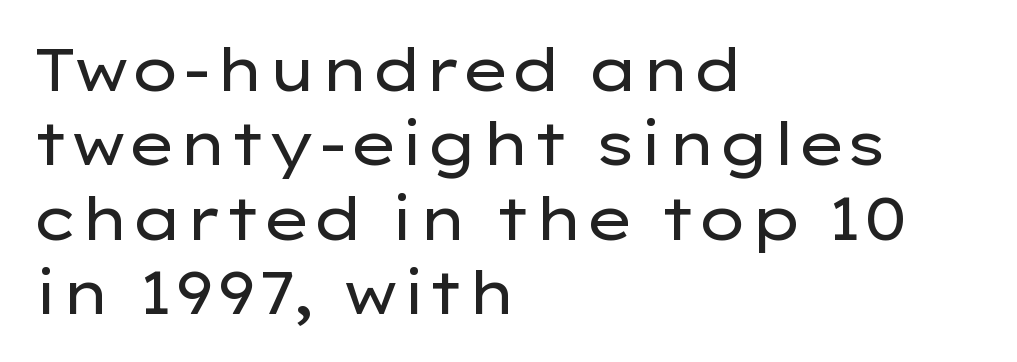
Q: Is the text bold? A: No.
Q: Is the text italic (slanted)? A: No, it is upright.
Q: Is the typeface a serif or a sans-serif typeface? A: Sans-serif.
Q: Is the text underlined? A: No.
Q: How is the paragraph aligned? A: Left-aligned.
Q: Is the spacing between letters normal or unusually wide? A: Normal.
Q: Is the spacing between lines tight, normal or loose? A: Normal.
Q: Width (condensed, normal, or wide)? A: Wide.
Q: Stroke contrast? A: Low.
Q: x-height? A: Medium.
Q: Monospaced? A: No.
